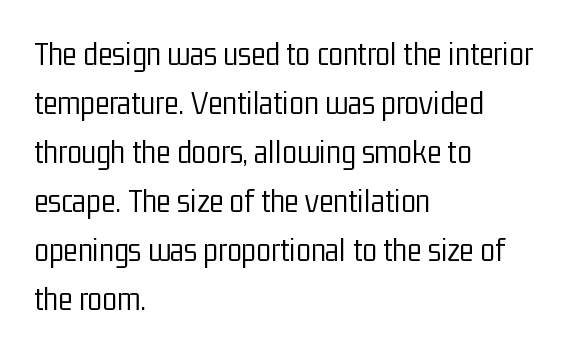
{"serif": "no", "italic": "no", "bold": "no", "weight": "light", "width": "condensed", "stroke_contrast": "low", "x_height": "medium", "monospaced": "no", "underline": "no", "align": "left", "line_spacing": "normal", "line_spacing_ratio": 1.44, "letter_spacing": "normal", "letter_spacing_em": 0.0, "glyph_px": 34}
